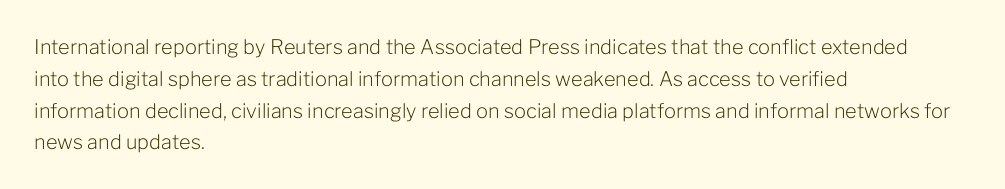
{"italic": "no", "bold": "no", "underline": "no", "align": "left", "line_spacing": "normal", "line_spacing_ratio": 1.59, "letter_spacing": "normal", "letter_spacing_em": 0.0, "glyph_px": 20}
